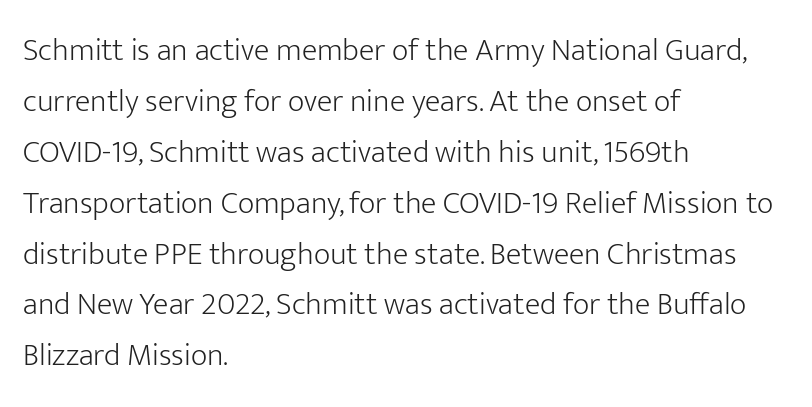
Letter spacing: default. The passage shown stacks its lines at a standard gap. Regarding serifs, this sample does without them. Caption: multi-line text, flush left, ragged right. The passage shown is typed in a proportional face where columns would drift.
